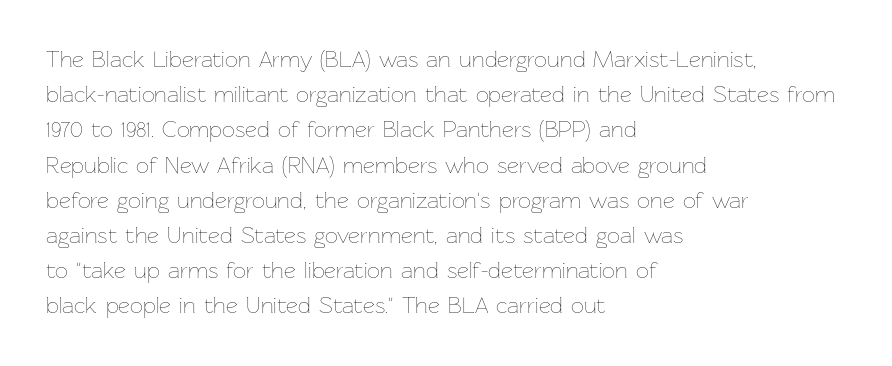
Q: Is the text bold? A: No.
Q: Is the text italic (slanted)? A: No, it is upright.
Q: Is the text underlined? A: No.
Q: How is the paragraph aligned? A: Left-aligned.
Q: Is the spacing between letters normal or unusually wide? A: Normal.
Q: Is the spacing between lines tight, normal or loose? A: Normal.
